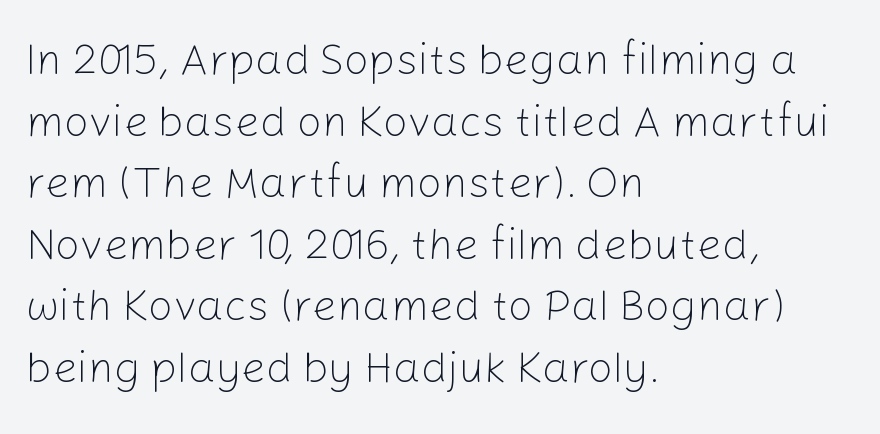
Q: Is the text bold? A: No.
Q: Is the text italic (slanted)? A: No, it is upright.
Q: Is the typeface a serif or a sans-serif typeface? A: Sans-serif.
Q: Is the text underlined? A: No.
Q: How is the paragraph aligned? A: Left-aligned.
Q: Is the spacing between letters normal or unusually wide? A: Normal.
Q: Is the spacing between lines tight, normal or loose? A: Normal.
Q: Width (condensed, normal, or wide)? A: Normal.
Q: Stroke contrast? A: Low.
Q: x-height? A: Medium.
Q: Monospaced? A: No.
